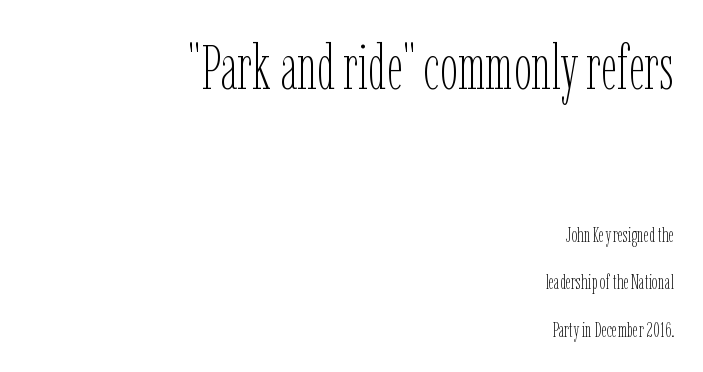
{"italic": "no", "bold": "no", "weight": "thin", "width": "condensed", "stroke_contrast": "low", "x_height": "medium", "monospaced": "no", "underline": "no", "align": "right", "line_spacing": "loose", "line_spacing_ratio": 2.26, "letter_spacing": "normal", "letter_spacing_em": 0.0, "larger_block": "first", "size_ratio": 3.0, "glyph_px": 63}
